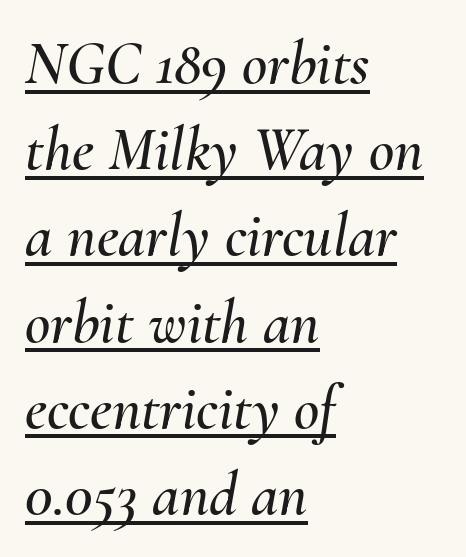
Q: Is the text italic (slanted)? A: Yes, it leans right by about 10 degrees.
Q: Is the text underlined? A: Yes.
Q: How is the paragraph aligned? A: Left-aligned.
Q: Is the spacing between letters normal or unusually wide? A: Normal.
Q: Is the spacing between lines tight, normal or loose? A: Normal.
Q: Width (condensed, normal, or wide)? A: Normal.
Q: Stroke contrast? A: Medium.
Q: x-height? A: Small.
Q: Monospaced? A: No.
